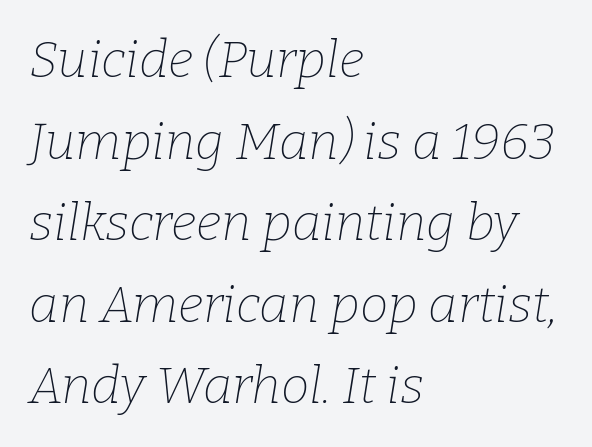
Q: Is the text bold? A: No.
Q: Is the text italic (slanted)? A: Yes, it leans right by about 9 degrees.
Q: Is the typeface a serif or a sans-serif typeface? A: Serif.
Q: Is the text underlined? A: No.
Q: How is the paragraph aligned? A: Left-aligned.
Q: Is the spacing between letters normal or unusually wide? A: Normal.
Q: Is the spacing between lines tight, normal or loose? A: Normal.
Q: Width (condensed, normal, or wide)? A: Normal.
Q: Stroke contrast? A: Low.
Q: x-height? A: Medium.
Q: Monospaced? A: No.
